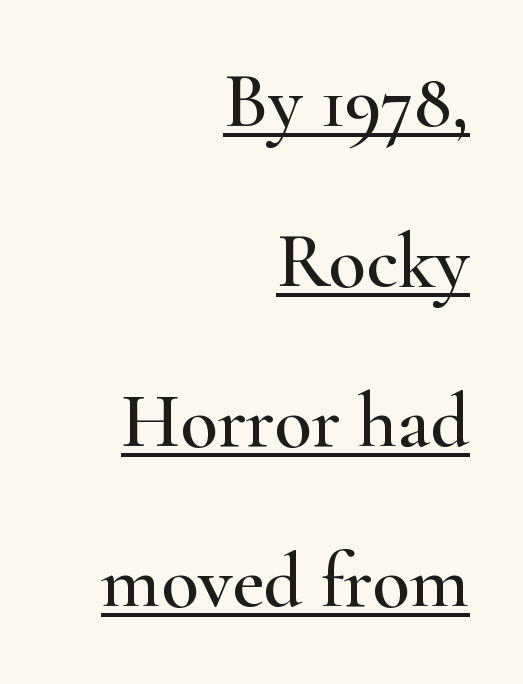
Q: Is the text italic (slanted)? A: No, it is upright.
Q: Is the typeface a serif or a sans-serif typeface? A: Serif.
Q: Is the text underlined? A: Yes.
Q: How is the paragraph aligned? A: Right-aligned.
Q: Is the spacing between letters normal or unusually wide? A: Normal.
Q: Is the spacing between lines tight, normal or loose? A: Loose.
Q: Width (condensed, normal, or wide)? A: Wide.
Q: Stroke contrast? A: High.
Q: x-height? A: Small.
Q: Monospaced? A: No.
